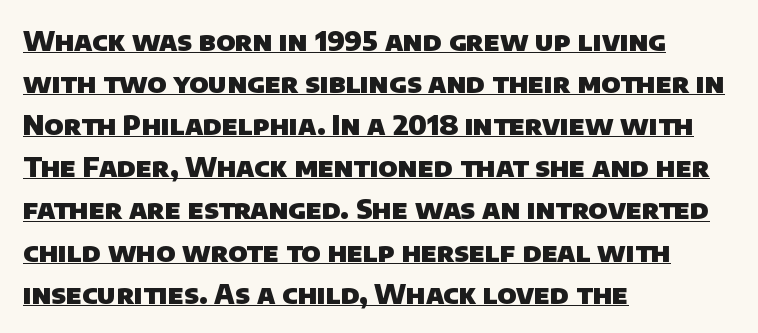
{"bold": "yes", "underline": "yes", "align": "left", "line_spacing": "normal", "line_spacing_ratio": 1.56, "letter_spacing": "normal", "letter_spacing_em": 0.0, "glyph_px": 27}
